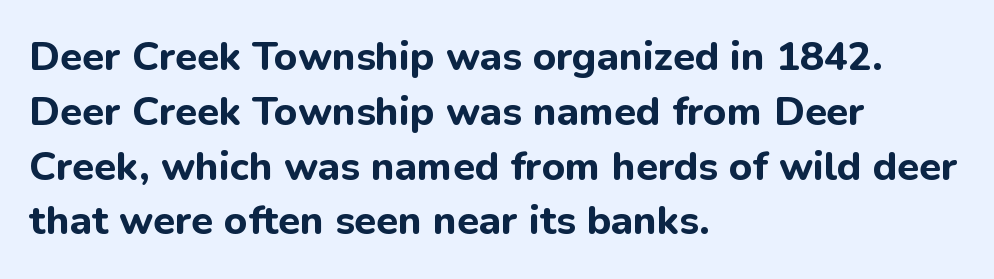
The image shows 40 px bold sans-serif type, upright; set left-aligned, normal line spacing (1.37x), normal letter spacing, not underlined; low stroke contrast and a medium x-height.
